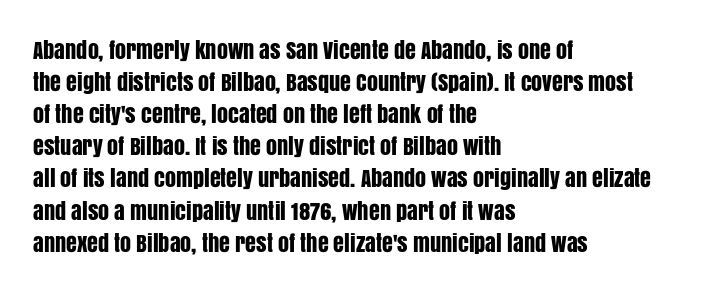
Q: Is the text italic (slanted)? A: No, it is upright.
Q: Is the text underlined? A: No.
Q: How is the paragraph aligned? A: Left-aligned.
Q: Is the spacing between letters normal or unusually wide? A: Normal.
Q: Is the spacing between lines tight, normal or loose? A: Normal.
